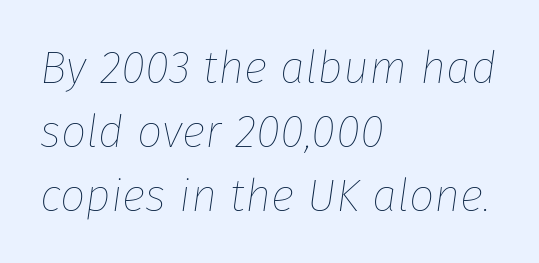
{"italic": "yes", "lean": "right", "slant_degrees": 8, "bold": "no", "weight": "thin", "width": "normal", "stroke_contrast": "low", "x_height": "medium", "monospaced": "no", "underline": "no", "align": "left", "line_spacing": "normal", "line_spacing_ratio": 1.42, "letter_spacing": "normal", "letter_spacing_em": 0.0, "glyph_px": 45}
